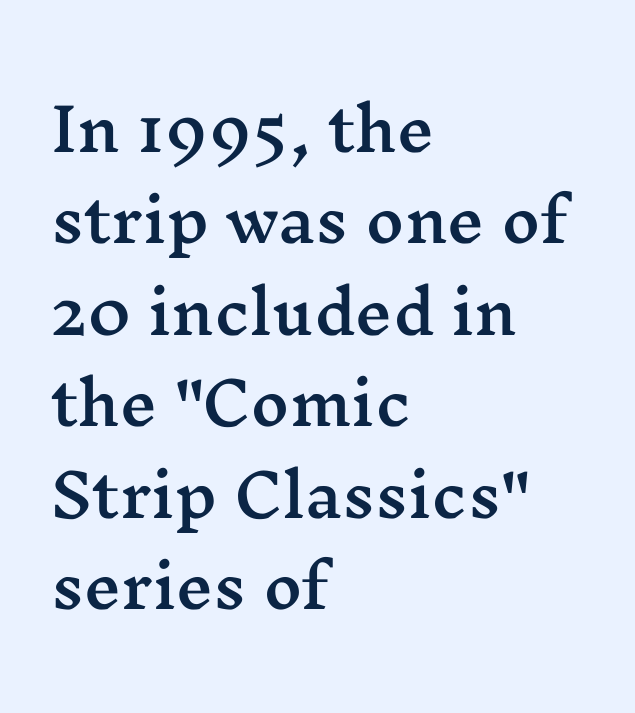
Note the varied advance widths — an 'i' is clearly narrower than an 'm'. Check where the strokes stop: tiny serifs finish them off. Check the space under the baseline: it is left empty. If you measured baseline to baseline, you'd find a middling distance. Does the lettering tilt? It doesn't — this is upright.
